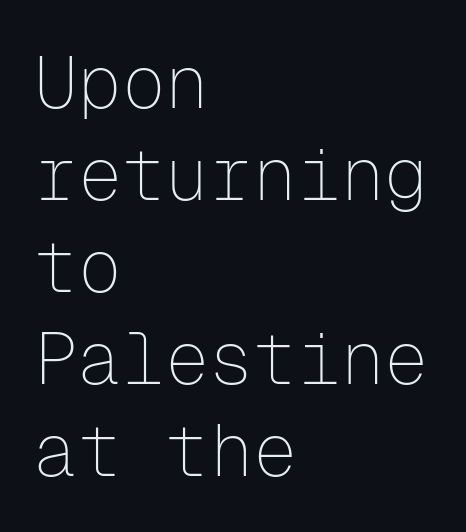
The image shows 73 px thin sans-serif type, upright, monospaced; set left-aligned, normal line spacing (1.26x), normal letter spacing, not underlined; low stroke contrast and a medium x-height.
